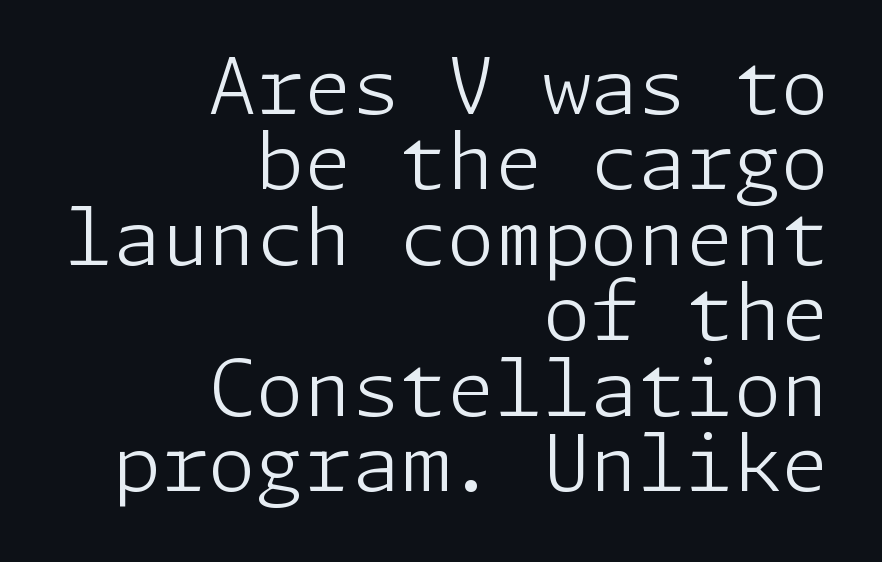
Q: Is the text bold? A: No.
Q: Is the text italic (slanted)? A: No, it is upright.
Q: Is the typeface a serif or a sans-serif typeface? A: Sans-serif.
Q: Is the text underlined? A: No.
Q: How is the paragraph aligned? A: Right-aligned.
Q: Is the spacing between letters normal or unusually wide? A: Normal.
Q: Is the spacing between lines tight, normal or loose? A: Tight.
Q: Width (condensed, normal, or wide)? A: Normal.
Q: Stroke contrast? A: Low.
Q: x-height? A: Medium.
